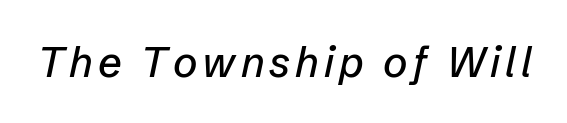
The rendering applies a slant to the glyphs. Character widths vary here, with narrow letters taking less room than wide ones. Honestly, there is no underline to notice here at all.
